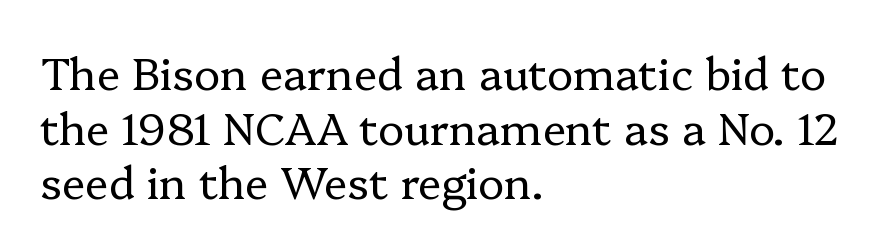
Q: Is the text bold? A: No.
Q: Is the text italic (slanted)? A: No, it is upright.
Q: Is the typeface a serif or a sans-serif typeface? A: Serif.
Q: Is the text underlined? A: No.
Q: How is the paragraph aligned? A: Left-aligned.
Q: Is the spacing between letters normal or unusually wide? A: Normal.
Q: Width (condensed, normal, or wide)? A: Normal.
Q: Stroke contrast? A: Low.
Q: x-height? A: Medium.
Q: Monospaced? A: No.
